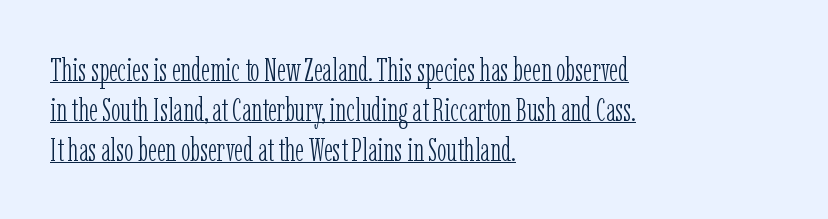
The image shows 32 px light, condensed serif type, upright; set left-aligned, normal line spacing (1.25x), normal letter spacing, underlined; low stroke contrast and a medium x-height.
